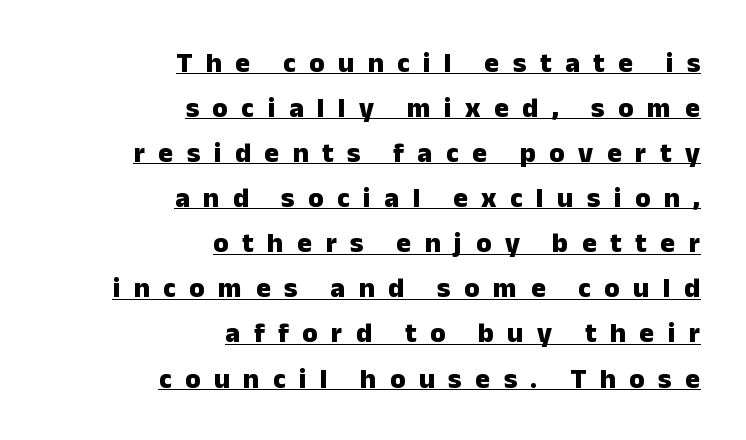
Q: Is the text bold? A: Yes.
Q: Is the text italic (slanted)? A: No, it is upright.
Q: Is the typeface a serif or a sans-serif typeface? A: Sans-serif.
Q: Is the text underlined? A: Yes.
Q: How is the paragraph aligned? A: Right-aligned.
Q: Is the spacing between letters normal or unusually wide? A: Unusually wide.
Q: Is the spacing between lines tight, normal or loose? A: Normal.
Q: Width (condensed, normal, or wide)? A: Normal.
Q: Stroke contrast? A: Low.
Q: x-height? A: Medium.
Q: Monospaced? A: No.
